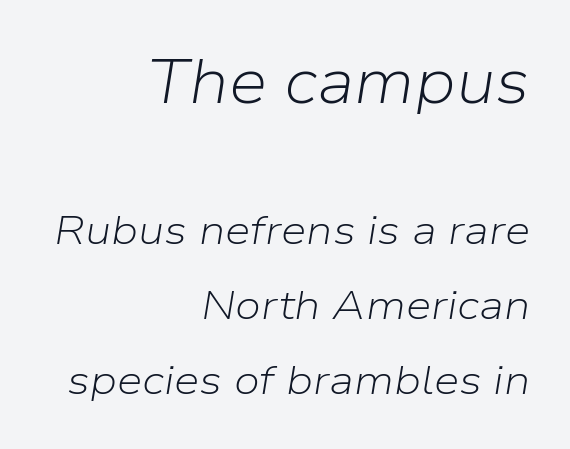
{"italic": "yes", "lean": "right", "slant_degrees": 9, "bold": "no", "weight": "light", "width": "normal", "stroke_contrast": "low", "x_height": "medium", "monospaced": "no", "underline": "no", "align": "right", "line_spacing_ratio": 1.82, "letter_spacing": "normal", "letter_spacing_em": 0.0, "larger_block": "first", "size_ratio": 1.51, "glyph_px": 62}
